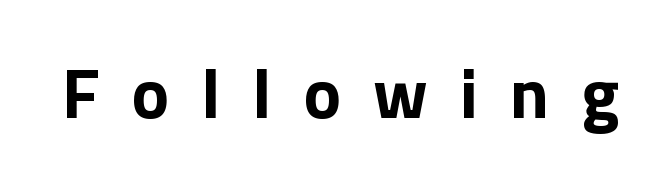
The font is running at its bold setting. A typesetter would call this heavily tracked-out type. Serif or sans? Sans — the stroke terminals are bare. Words float on clear page, feet unadorned. Does the lettering tilt? It doesn't — this is upright.
